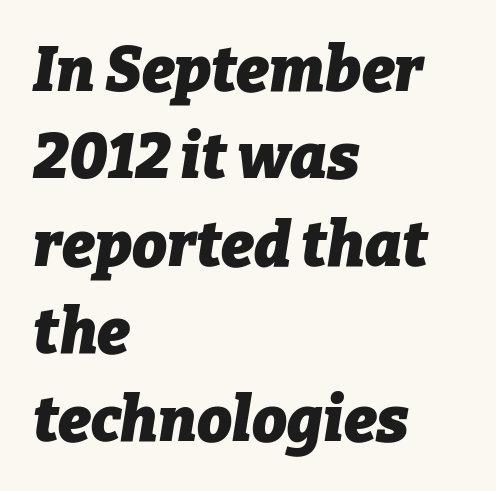
The image shows 62 px heavy type, italic (leaning right); set left-aligned, normal line spacing (1.41x), normal letter spacing, not underlined; low stroke contrast and a medium x-height.
